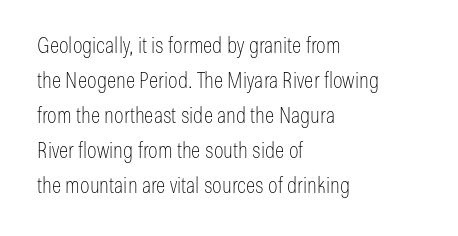
Every stem runs plumb, perpendicular to the baseline. Ink coverage per letter is moderate at most. Does extra space separate the letters? No, they use regular spacing. Line starts are locked; line ends wander. If you measured baseline to baseline, you'd find a middling distance.
